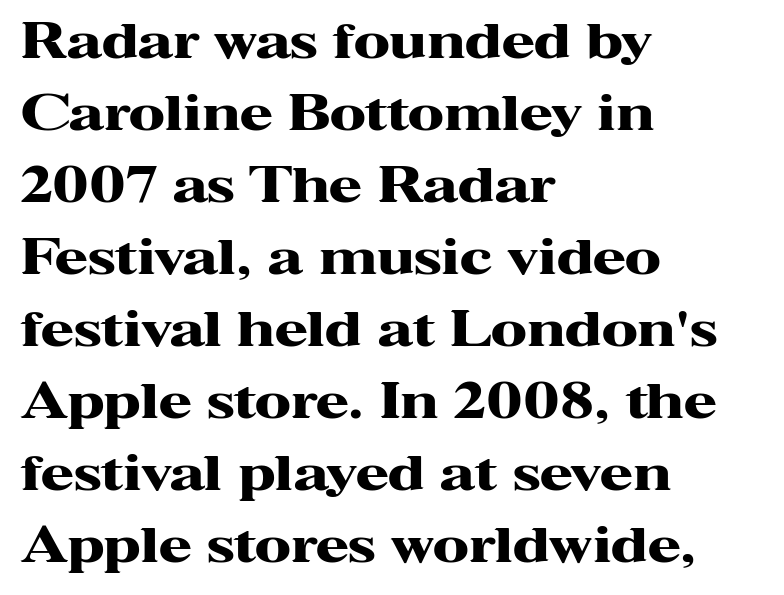
Q: Is the text bold? A: Yes.
Q: Is the text italic (slanted)? A: No, it is upright.
Q: Is the typeface a serif or a sans-serif typeface? A: Serif.
Q: Is the text underlined? A: No.
Q: How is the paragraph aligned? A: Left-aligned.
Q: Is the spacing between letters normal or unusually wide? A: Normal.
Q: Is the spacing between lines tight, normal or loose? A: Normal.
Q: Width (condensed, normal, or wide)? A: Wide.
Q: Stroke contrast? A: High.
Q: x-height? A: Medium.
Q: Monospaced? A: No.
